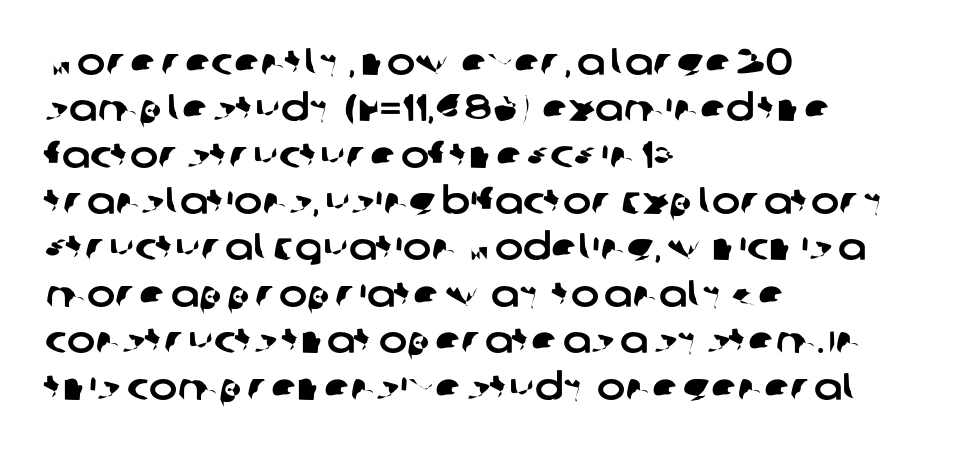
{"serif": "no", "width": "normal", "stroke_contrast": "low", "x_height": "large", "monospaced": "no", "underline": "no", "align": "left", "line_spacing_ratio": 1.22, "letter_spacing": "normal", "letter_spacing_em": 0.0, "glyph_px": 38}
